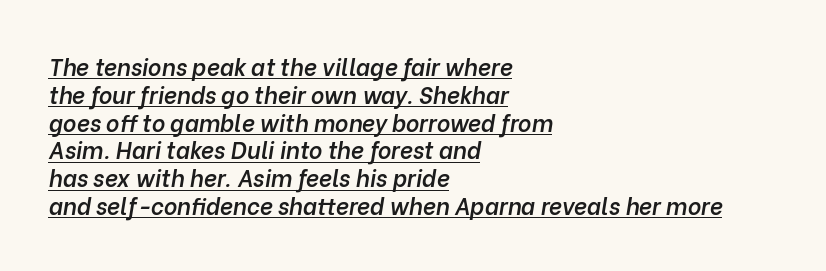
{"italic": "yes", "lean": "right", "slant_degrees": 10, "bold": "semi", "underline": "yes", "align": "left", "line_spacing_ratio": 1.21, "letter_spacing": "normal", "letter_spacing_em": 0.0, "glyph_px": 23}
